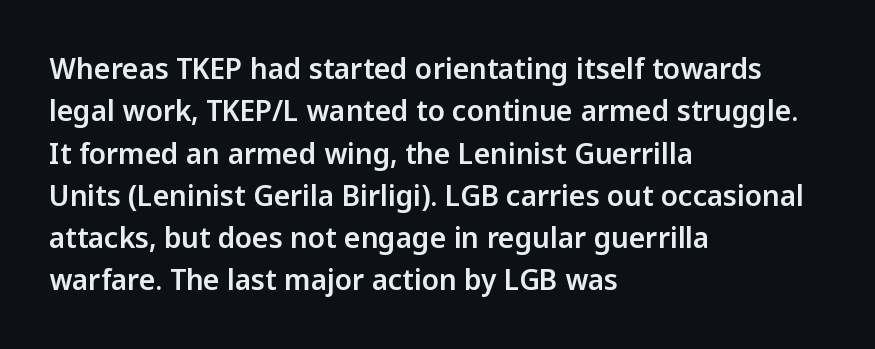
{"serif": "no", "italic": "no", "width": "normal", "stroke_contrast": "low", "x_height": "medium", "monospaced": "no", "underline": "no", "align": "left", "line_spacing": "normal", "line_spacing_ratio": 1.51, "letter_spacing": "normal", "letter_spacing_em": 0.0, "glyph_px": 28}
